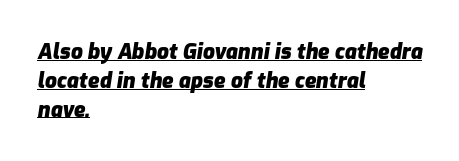
Q: Is the text bold? A: Yes.
Q: Is the text italic (slanted)? A: Yes, it leans right by about 9 degrees.
Q: Is the text underlined? A: Yes.
Q: How is the paragraph aligned? A: Left-aligned.
Q: Is the spacing between letters normal or unusually wide? A: Normal.
Q: Is the spacing between lines tight, normal or loose? A: Normal.
